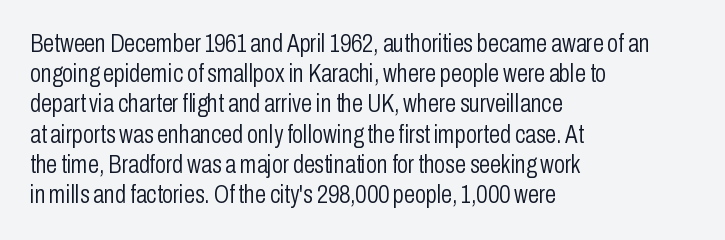
{"italic": "no", "bold": "no", "underline": "no", "align": "left", "line_spacing_ratio": 1.21, "letter_spacing": "normal", "letter_spacing_em": 0.0, "glyph_px": 25}
